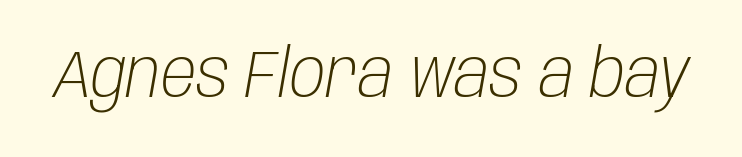
Q: Is the text bold? A: No.
Q: Is the text italic (slanted)? A: Yes, it leans right by about 10 degrees.
Q: Is the text underlined? A: No.
Q: Is the spacing between letters normal or unusually wide? A: Normal.
Q: Width (condensed, normal, or wide)? A: Condensed.
Q: Stroke contrast? A: Low.
Q: x-height? A: Large.
Q: Monospaced? A: No.
